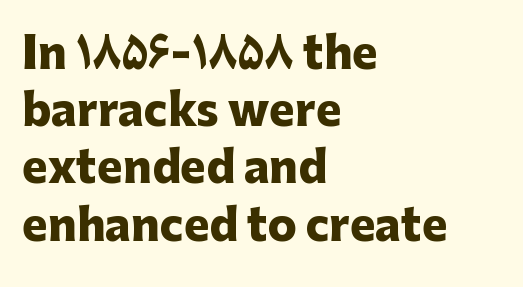
{"serif": "no", "italic": "no", "bold": "yes", "weight": "heavy", "width": "normal", "stroke_contrast": "low", "x_height": "medium", "monospaced": "no", "underline": "no", "align": "left", "line_spacing": "normal", "line_spacing_ratio": 1.33, "letter_spacing": "normal", "letter_spacing_em": 0.0, "glyph_px": 43}
